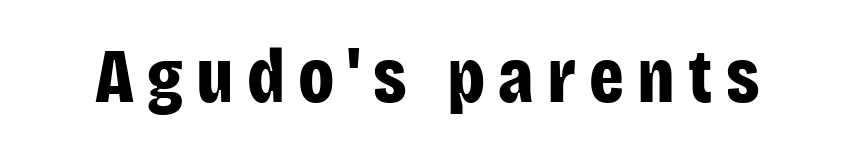
{"serif": "no", "italic": "no", "bold": "yes", "weight": "bold", "width": "condensed", "stroke_contrast": "low", "x_height": "large", "monospaced": "no", "underline": "no", "glyph_px": 77}
